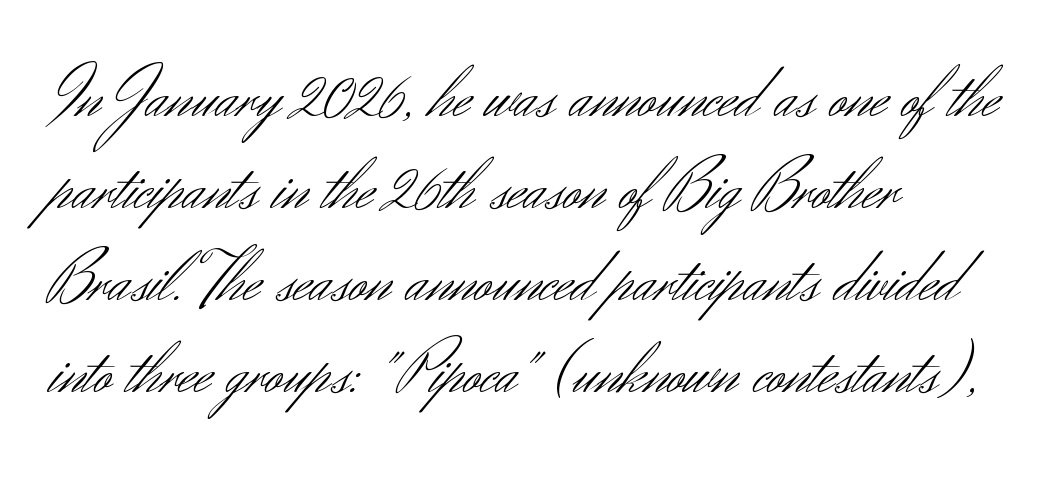
The image shows 72 px light sans-serif type; set left-aligned, normal line spacing (1.28x), normal letter spacing, not underlined; medium stroke contrast and a small x-height.
